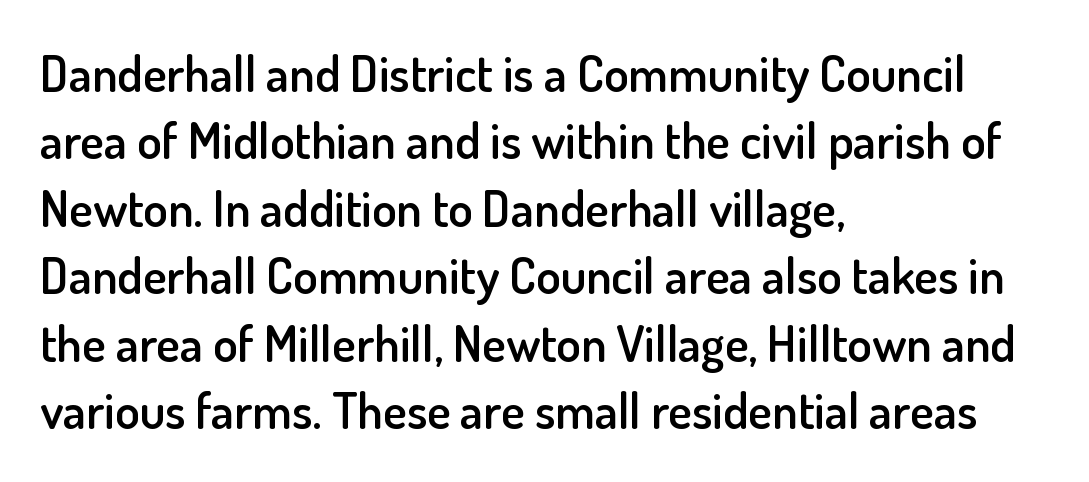
Q: Is the text bold? A: Semi-bold.
Q: Is the text italic (slanted)? A: No, it is upright.
Q: Is the typeface a serif or a sans-serif typeface? A: Sans-serif.
Q: Is the text underlined? A: No.
Q: How is the paragraph aligned? A: Left-aligned.
Q: Is the spacing between letters normal or unusually wide? A: Normal.
Q: Is the spacing between lines tight, normal or loose? A: Normal.
Q: Width (condensed, normal, or wide)? A: Normal.
Q: Stroke contrast? A: Low.
Q: x-height? A: Small.
Q: Monospaced? A: No.
